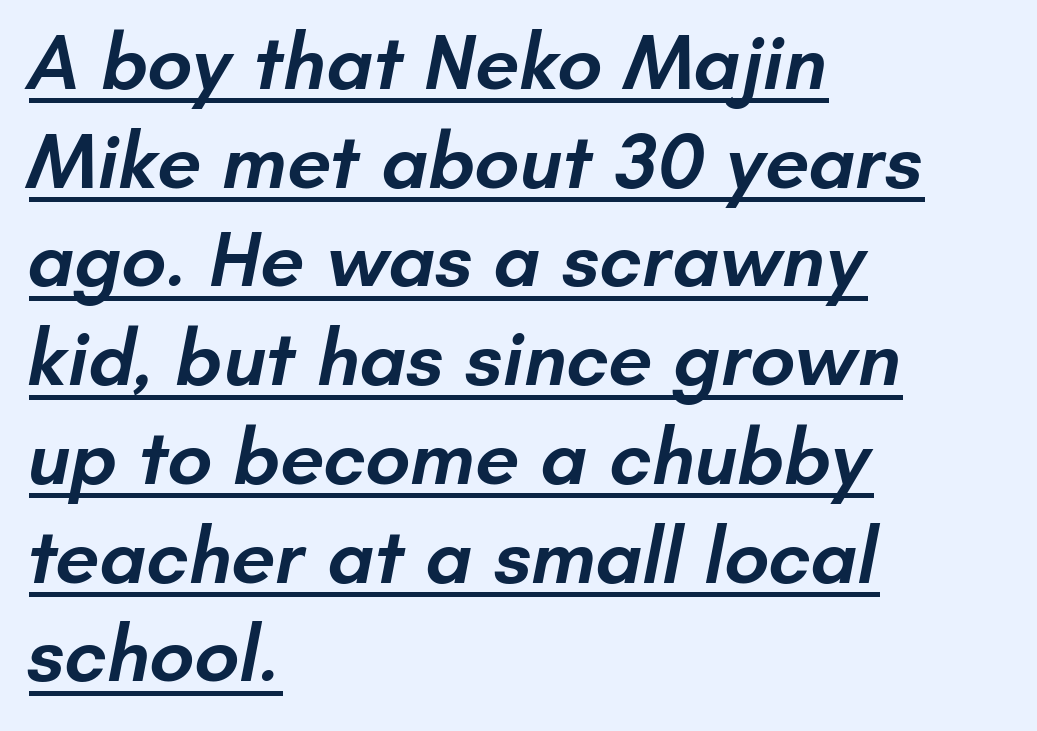
{"serif": "no", "bold": "semi", "weight": "semibold", "width": "normal", "stroke_contrast": "low", "x_height": "small", "monospaced": "no", "underline": "yes", "align": "left", "line_spacing": "normal", "line_spacing_ratio": 1.25, "letter_spacing": "normal", "letter_spacing_em": 0.0, "glyph_px": 79}
